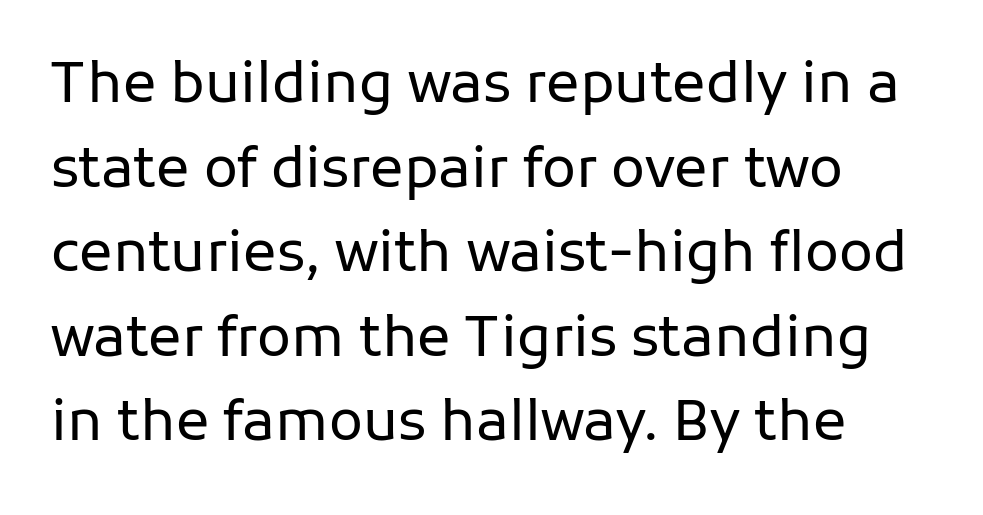
{"serif": "no", "italic": "no", "bold": "no", "weight": "regular", "width": "normal", "stroke_contrast": "low", "x_height": "medium", "monospaced": "no", "underline": "no", "align": "left", "line_spacing": "normal", "line_spacing_ratio": 1.51, "letter_spacing": "normal", "letter_spacing_em": 0.0, "glyph_px": 56}
